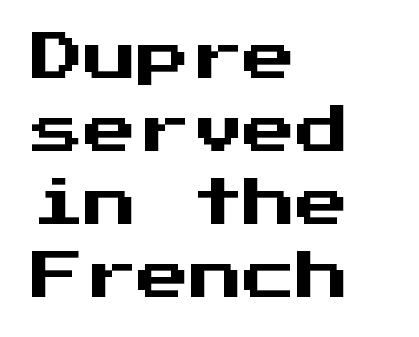
Q: Is the text italic (slanted)? A: No, it is upright.
Q: Is the typeface a serif or a sans-serif typeface? A: Sans-serif.
Q: Is the text underlined? A: No.
Q: How is the paragraph aligned? A: Left-aligned.
Q: Is the spacing between letters normal or unusually wide? A: Normal.
Q: Is the spacing between lines tight, normal or loose? A: Normal.
Q: Width (condensed, normal, or wide)? A: Normal.
Q: Stroke contrast? A: Medium.
Q: x-height? A: Medium.
Q: Monospaced? A: Yes.
